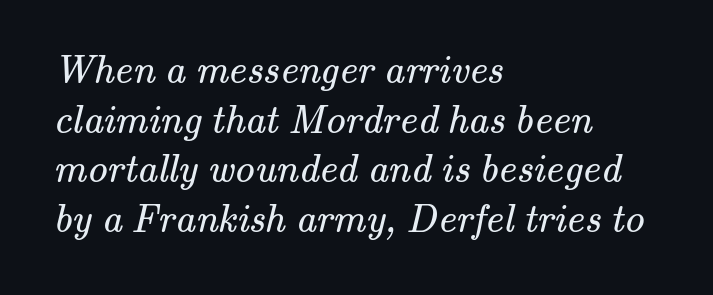
Descenders hang freely into open space. The lines are quadded left. A typesetter would label this face a serif. The typeface has the unassuming heft of standard copy or less.
